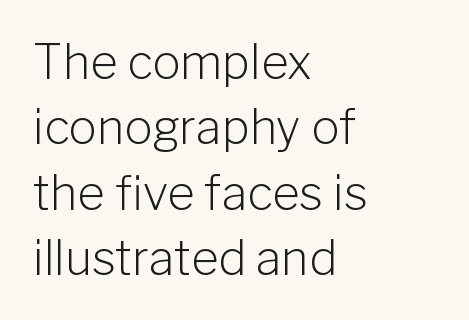
The image shows 47 px light sans-serif type, upright; set left-aligned, normal line spacing (1.39x), normal letter spacing, not underlined; low stroke contrast and a medium x-height.
